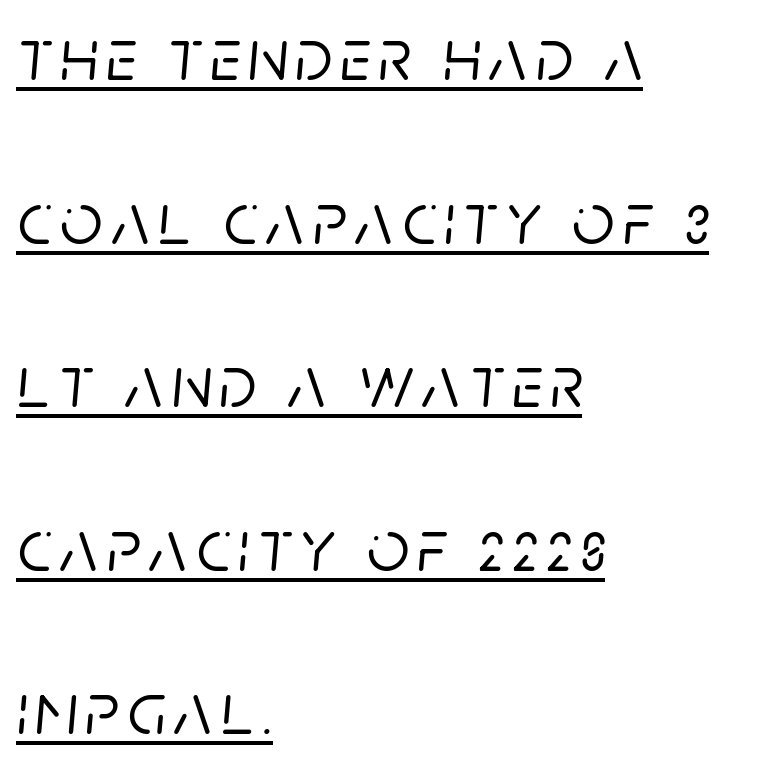
The image shows 74 px text type, italic (leaning right); set left-aligned, loose line spacing (2.21x), underlined; low stroke contrast and a large x-height.
